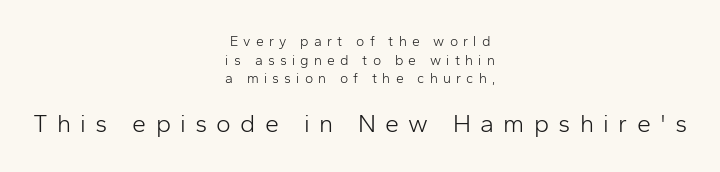
Q: Is the text bold? A: No.
Q: Is the text italic (slanted)? A: No, it is upright.
Q: Is the text underlined? A: No.
Q: How is the paragraph aligned? A: Centered.
Q: Is the spacing between letters normal or unusually wide? A: Unusually wide.
Q: Is the spacing between lines tight, normal or loose? A: Normal.
Q: Which block of text is set in a larger size, the first (top) or the second (bottom)? A: The second (bottom) one.
